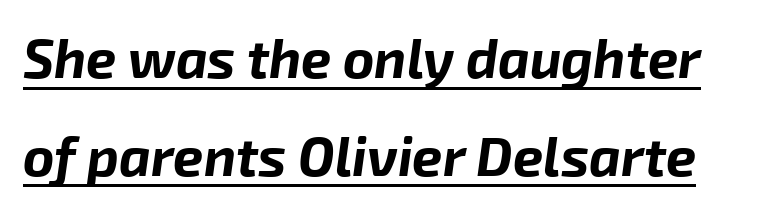
A typesetter would call this proportional, since set widths differ per character. Summary of weight: heavy, a full bold. Emphasis-style slanted type is in use. What stands out about the letter spacing? Nothing — it is the standard amount.
